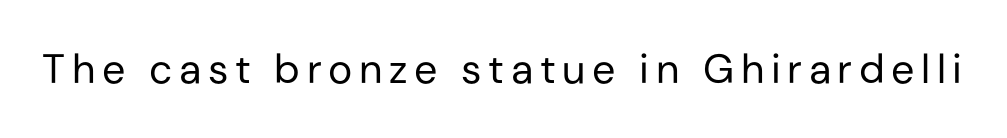
Q: Is the text bold? A: No.
Q: Is the text italic (slanted)? A: No, it is upright.
Q: Is the typeface a serif or a sans-serif typeface? A: Sans-serif.
Q: Is the text underlined? A: No.
Q: Width (condensed, normal, or wide)? A: Normal.
Q: Stroke contrast? A: Low.
Q: x-height? A: Medium.
Q: Monospaced? A: No.
